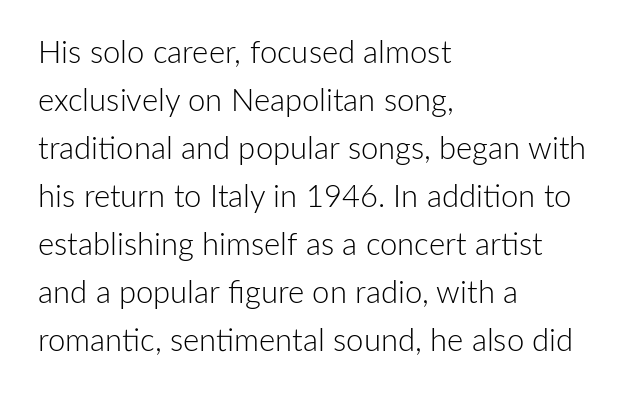
Q: Is the text bold? A: No.
Q: Is the text italic (slanted)? A: No, it is upright.
Q: Is the typeface a serif or a sans-serif typeface? A: Sans-serif.
Q: Is the text underlined? A: No.
Q: How is the paragraph aligned? A: Left-aligned.
Q: Is the spacing between letters normal or unusually wide? A: Normal.
Q: Is the spacing between lines tight, normal or loose? A: Normal.
Q: Width (condensed, normal, or wide)? A: Normal.
Q: Stroke contrast? A: Low.
Q: x-height? A: Medium.
Q: Monospaced? A: No.
